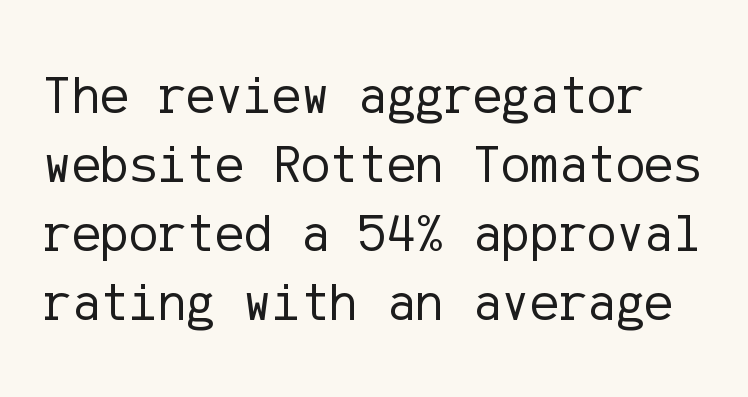
One glance says typical: line gaps are just what's usual. The text was rendered using a sans face with plain stroke endings. Characters remain perfectly vertical along every line. Default kerning and tracking; the words read as compact shapes. Descender tails drop into unmarked territory. Each stroke keeps to a modest, everyday thickness or less.
